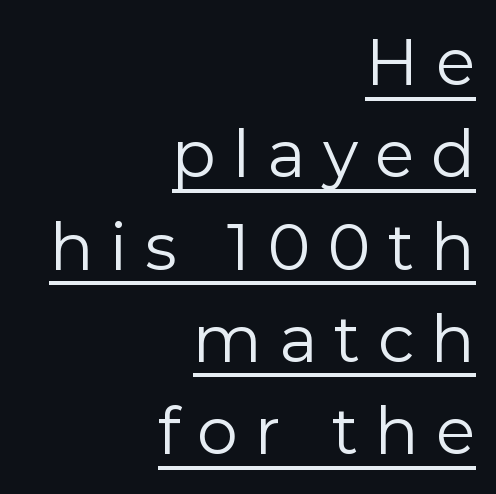
Q: Is the text bold? A: No.
Q: Is the text italic (slanted)? A: No, it is upright.
Q: Is the typeface a serif or a sans-serif typeface? A: Sans-serif.
Q: Is the text underlined? A: Yes.
Q: How is the paragraph aligned? A: Right-aligned.
Q: Is the spacing between letters normal or unusually wide? A: Unusually wide.
Q: Is the spacing between lines tight, normal or loose? A: Normal.
Q: Width (condensed, normal, or wide)? A: Normal.
Q: Stroke contrast? A: Low.
Q: x-height? A: Medium.
Q: Monospaced? A: No.
